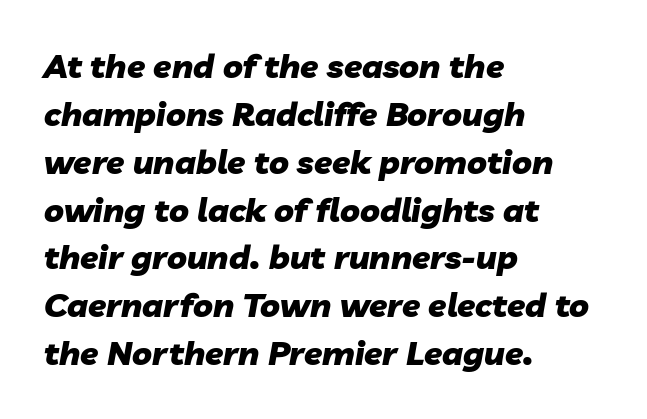
The image shows 33 px heavy type, italic (leaning right); set left-aligned, normal line spacing (1.45x), normal letter spacing, not underlined; low stroke contrast and a medium x-height.
